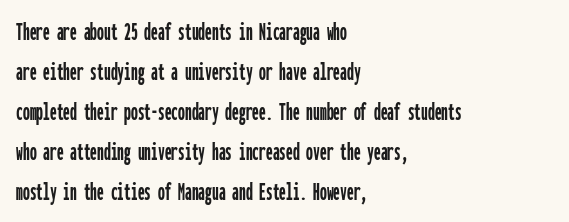
Q: Is the text italic (slanted)? A: No, it is upright.
Q: Is the text underlined? A: No.
Q: How is the paragraph aligned? A: Left-aligned.
Q: Is the spacing between letters normal or unusually wide? A: Normal.
Q: Is the spacing between lines tight, normal or loose? A: Normal.
